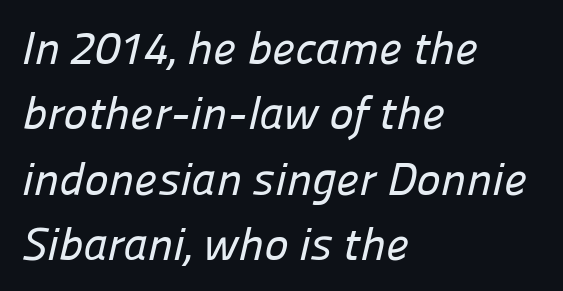
Q: Is the typeface a serif or a sans-serif typeface? A: Sans-serif.
Q: Is the text underlined? A: No.
Q: How is the paragraph aligned? A: Left-aligned.
Q: Is the spacing between letters normal or unusually wide? A: Normal.
Q: Is the spacing between lines tight, normal or loose? A: Normal.
Q: Width (condensed, normal, or wide)? A: Normal.
Q: Stroke contrast? A: Low.
Q: x-height? A: Medium.
Q: Monospaced? A: No.
